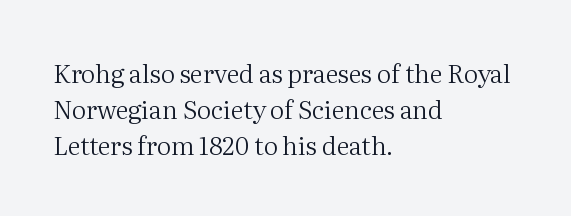
The image shows 25 px text type, upright; set left-aligned, normal line spacing (1.44x), normal letter spacing, not underlined.
